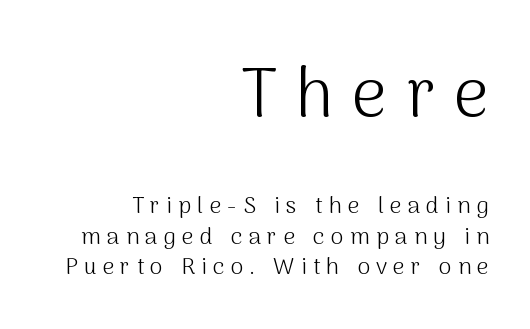
{"serif": "no", "italic": "no", "bold": "no", "weight": "light", "width": "normal", "stroke_contrast": "medium", "x_height": "medium", "monospaced": "no", "underline": "no", "align": "right", "line_spacing": "normal", "line_spacing_ratio": 1.33, "letter_spacing": "wide", "letter_spacing_em": 0.27, "larger_block": "first", "size_ratio": 3.0, "glyph_px": 69}
